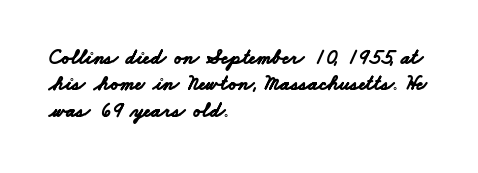
The image shows 21 px bold type; set left-aligned, normal line spacing (1.26x), normal letter spacing, not underlined.
